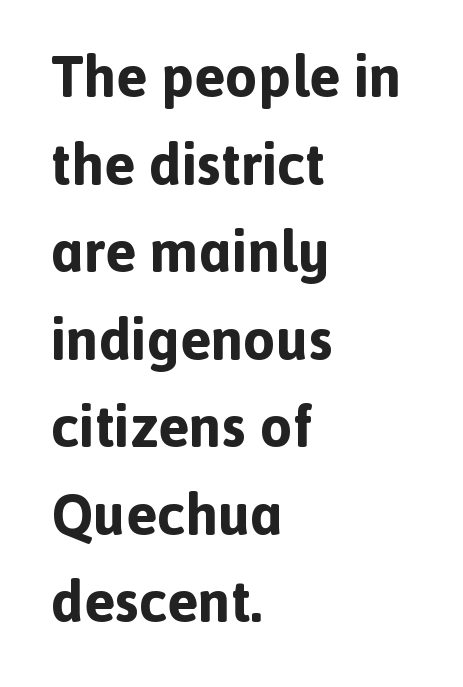
{"serif": "no", "italic": "no", "bold": "yes", "weight": "bold", "width": "normal", "x_height": "medium", "monospaced": "no", "underline": "no", "align": "left", "line_spacing": "normal", "line_spacing_ratio": 1.51, "letter_spacing": "normal", "letter_spacing_em": 0.0, "glyph_px": 58}
